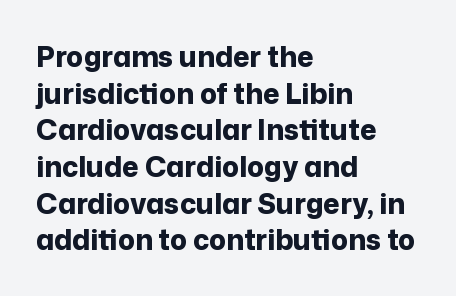
Compared with typical paragraphs, the rows here are spaced about the same. Is this a fixed-width face? No — the glyphs have proportional, varying widths. The line texture is even and compact thanks to regular tracking. Each glyph is drawn with heavy, bold strokes.
